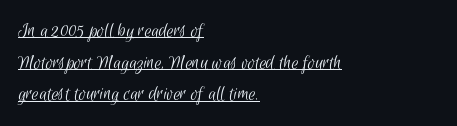
Q: Is the text bold? A: No.
Q: Is the text underlined? A: Yes.
Q: How is the paragraph aligned? A: Left-aligned.
Q: Is the spacing between letters normal or unusually wide? A: Normal.
Q: Is the spacing between lines tight, normal or loose? A: Normal.
